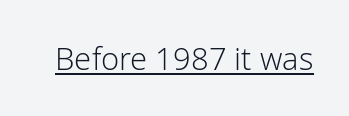
{"serif": "no", "italic": "no", "bold": "no", "weight": "light", "width": "normal", "stroke_contrast": "low", "x_height": "medium", "monospaced": "no", "underline": "yes", "letter_spacing": "normal", "letter_spacing_em": 0.0, "glyph_px": 31}
